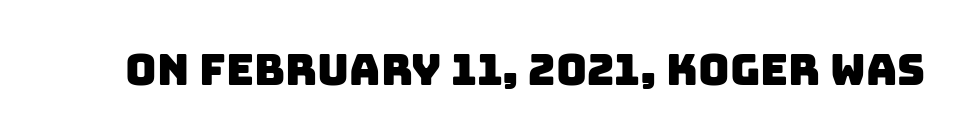
{"serif": "no", "width": "normal", "stroke_contrast": "low", "x_height": "large", "monospaced": "no", "underline": "no", "letter_spacing": "normal", "letter_spacing_em": 0.0, "glyph_px": 43}
